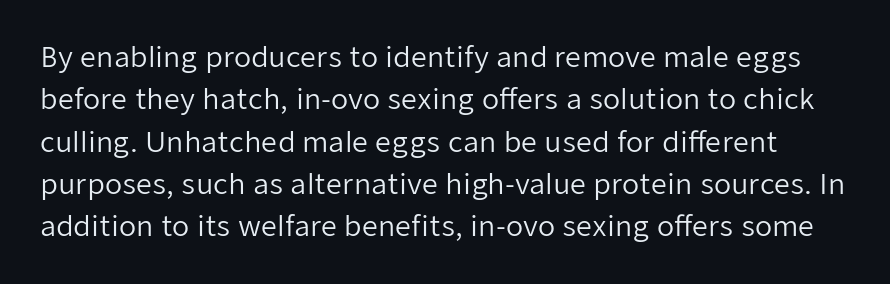
{"serif": "no", "italic": "no", "bold": "no", "weight": "regular", "width": "normal", "stroke_contrast": "low", "x_height": "medium", "monospaced": "no", "underline": "no", "line_spacing": "normal", "line_spacing_ratio": 1.51, "letter_spacing": "normal", "letter_spacing_em": 0.0, "glyph_px": 28}
